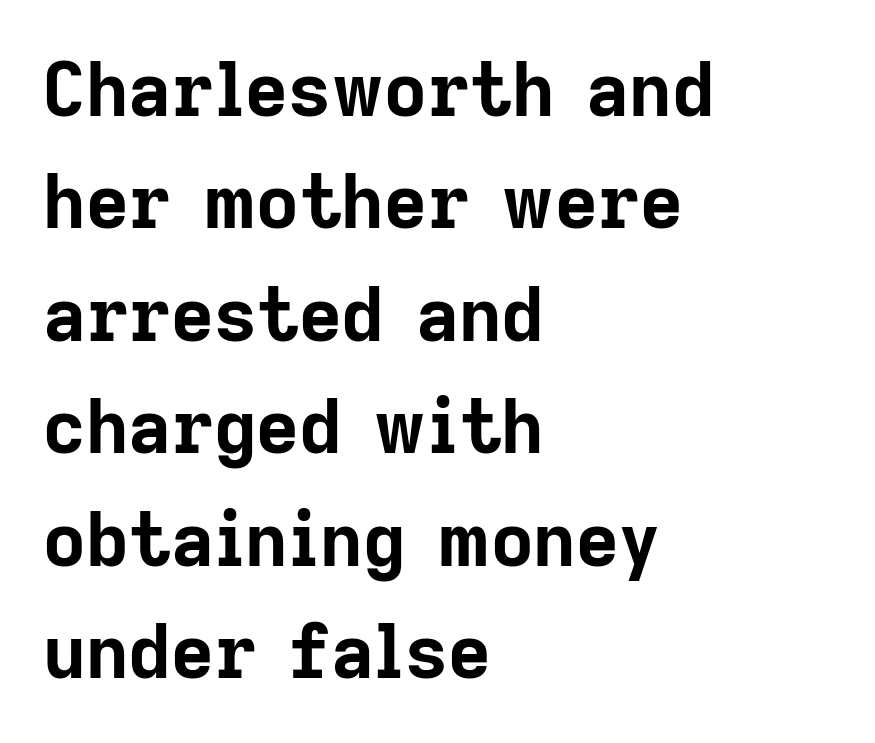
The characters look thick and weighty, a clear bold. Notice how the stems are strictly vertical — no italics here. Quick note: underline off. These lines keep a tight, regular rhythm from letter to letter. Is this a fixed-width face? No — the glyphs have proportional, varying widths.
